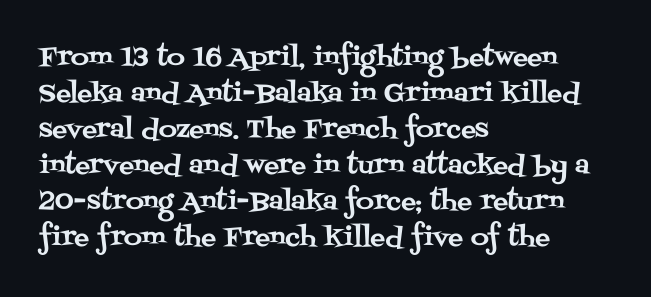
Q: Is the text italic (slanted)? A: No, it is upright.
Q: Is the text underlined? A: No.
Q: How is the paragraph aligned? A: Left-aligned.
Q: Is the spacing between letters normal or unusually wide? A: Normal.
Q: Is the spacing between lines tight, normal or loose? A: Normal.
